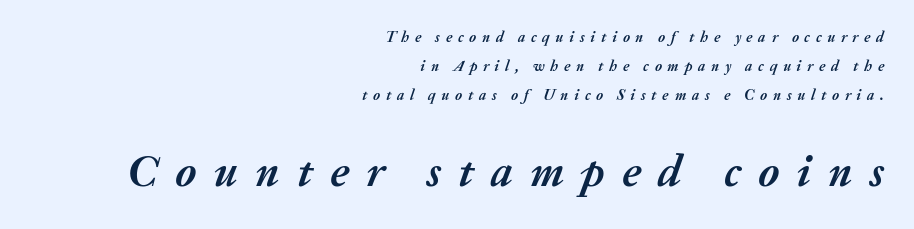
These lines stack with their right ends in a neat column. Plain, unruled lines of type. Letter spacing: wide. These words are printed bold, with thick strokes throughout. Note the varied advance widths — an 'i' is clearly narrower than an 'm'. Whoever set this chose breathing room over compactness in the vertical rhythm.
